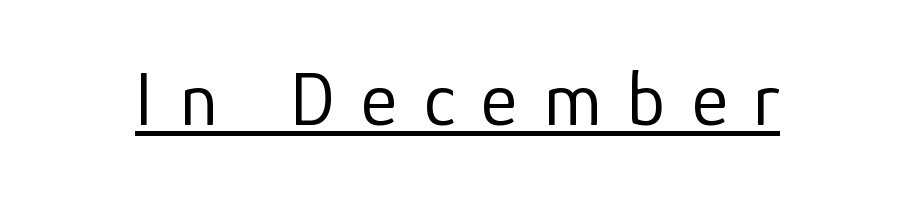
The image shows 78 px regular-weight sans-serif type, upright; set unusually wide letter spacing (+0.34 em), underlined; low stroke contrast and a medium x-height.
